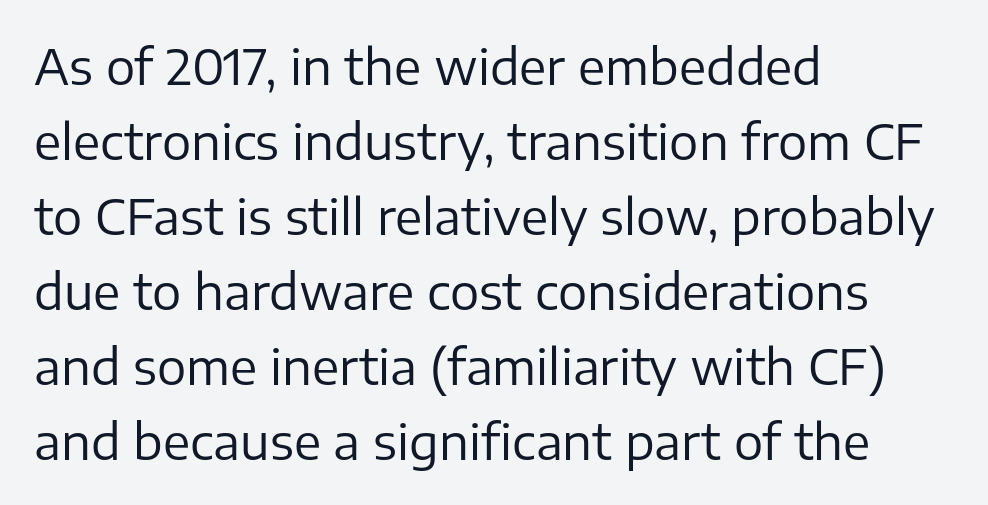
{"serif": "no", "italic": "no", "bold": "no", "weight": "regular", "width": "normal", "stroke_contrast": "low", "x_height": "medium", "monospaced": "no", "underline": "no", "align": "left", "line_spacing": "normal", "line_spacing_ratio": 1.53, "letter_spacing": "normal", "letter_spacing_em": 0.0, "glyph_px": 49}
